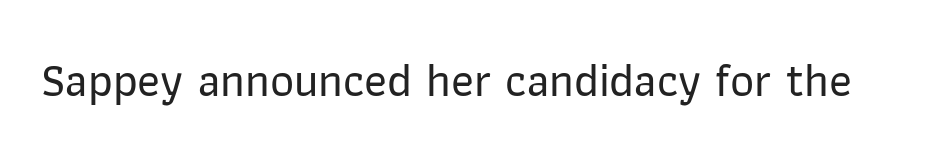
The image shows 47 px sans-serif type, upright; set normal letter spacing, not underlined; low stroke contrast and a medium x-height.
